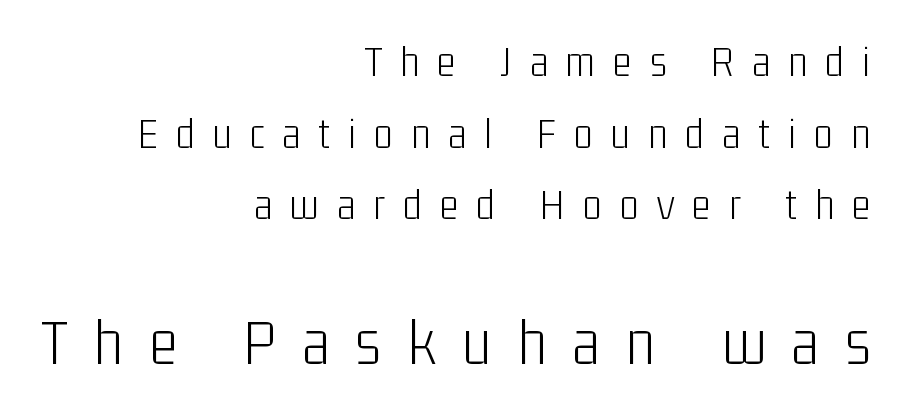
The image shows 67 px light, condensed sans-serif type, upright; set right-aligned, normal line spacing (1.59x), unusually wide letter spacing (+0.4 em), not underlined; the second (bottom) block is 1.49x larger; low stroke contrast and a medium x-height.
